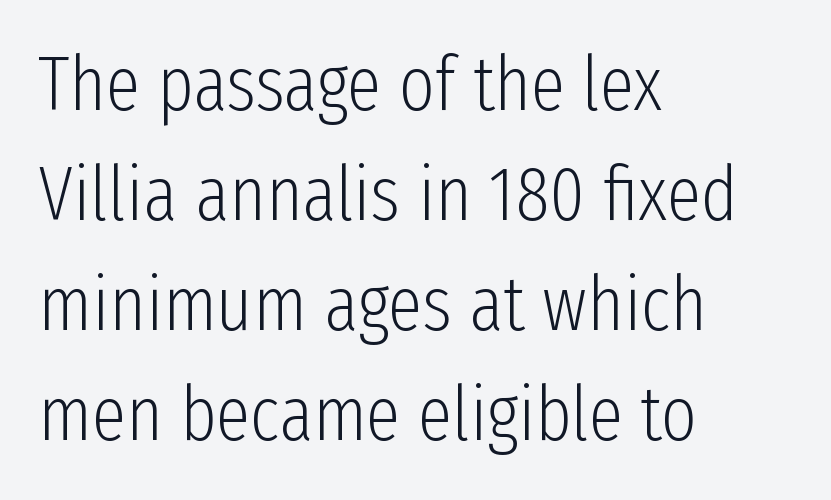
The image shows 77 px light, condensed sans-serif type, upright; set left-aligned, normal line spacing (1.43x), normal letter spacing, not underlined; low stroke contrast and a medium x-height.
